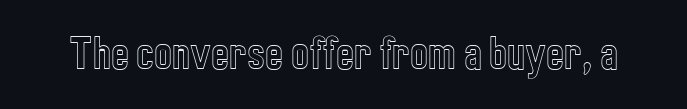
{"italic": "no", "width": "condensed", "x_height": "medium", "monospaced": "no", "underline": "no", "letter_spacing": "normal", "letter_spacing_em": 0.0, "glyph_px": 38}
